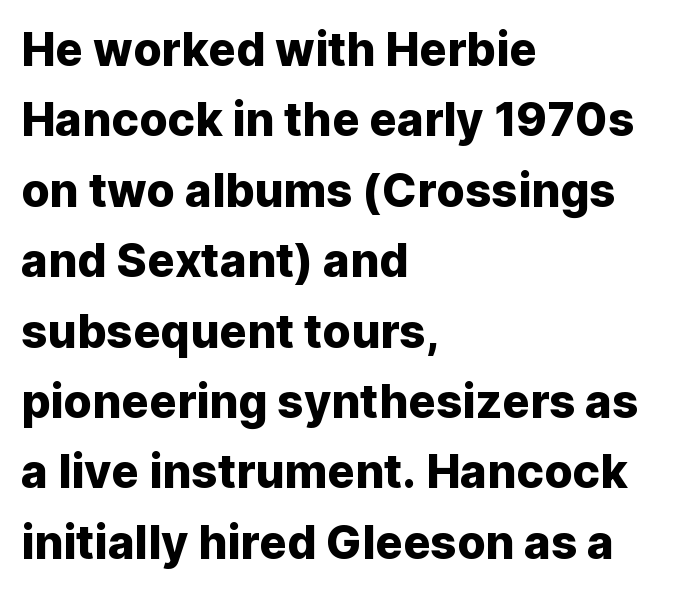
{"serif": "no", "italic": "no", "width": "normal", "stroke_contrast": "low", "x_height": "medium", "monospaced": "no", "underline": "no", "align": "left", "line_spacing": "normal", "line_spacing_ratio": 1.53, "letter_spacing": "normal", "letter_spacing_em": 0.0, "glyph_px": 46}
